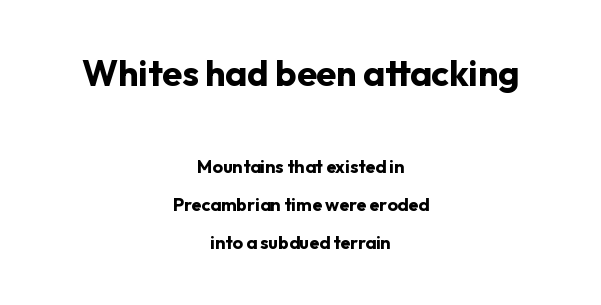
The image shows 36 px bold sans-serif type, upright; set centered, loose line spacing (2.12x), normal letter spacing, not underlined; the first (top) block is 2.0x larger; low stroke contrast and a medium x-height.
